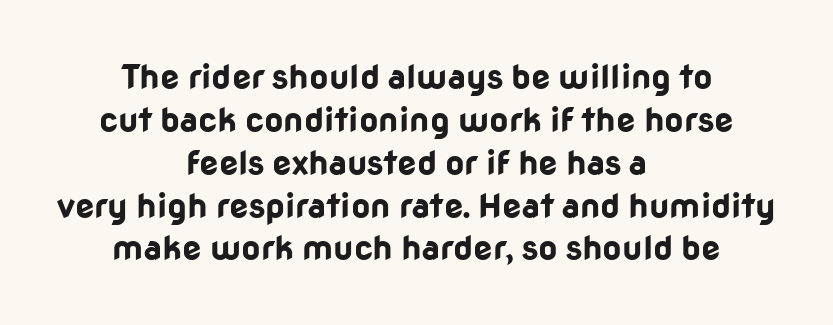
{"serif": "no", "italic": "no", "bold": "yes", "weight": "bold", "width": "normal", "stroke_contrast": "low", "x_height": "medium", "monospaced": "no", "underline": "no", "align": "center", "line_spacing": "normal", "line_spacing_ratio": 1.26, "letter_spacing": "normal", "letter_spacing_em": 0.0, "glyph_px": 34}
